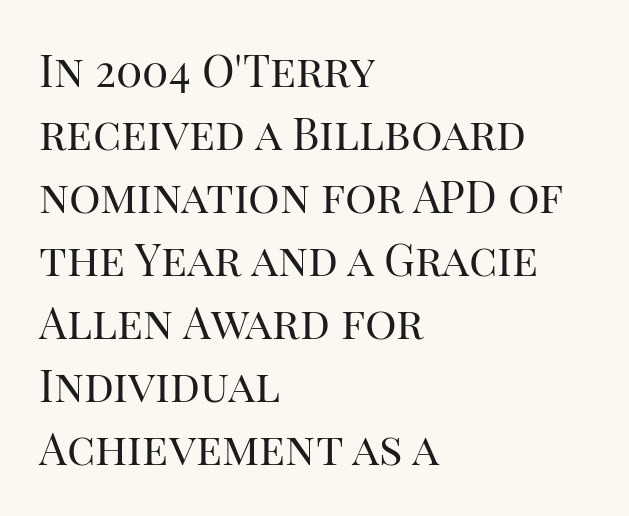
These lines are composed in type with serifs. Students, note that the glyphs here touch the page at normal intervals. Successive baselines arrive at the customary interval. Quick note: underline off. The text block is weighted toward the left margin, trailing off unevenly rightward.
